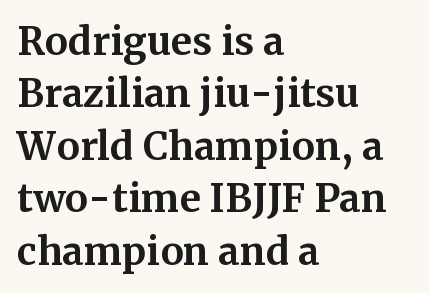
Every letter is thick-stroked: bold, no question. The space between consecutive lines is moderate. Posture: straight, roman, zero tilt. Varying glyph widths throughout — classic text-font behaviour. Stroke terminals: seriffed. Just letters on the line, the space beneath them empty.
